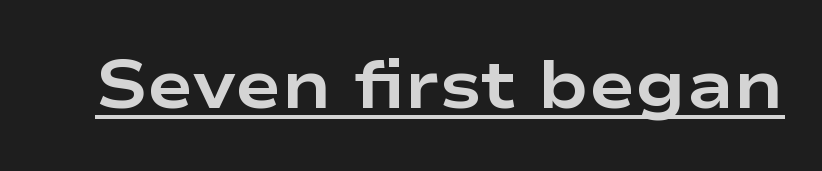
The image shows 69 px bold, wide sans-serif type, upright; set normal letter spacing, underlined; low stroke contrast and a medium x-height.
